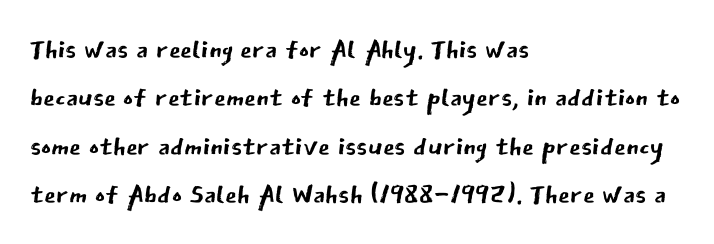
The image shows 38 px regular-weight sans-serif type, upright; set left-aligned, normal line spacing (1.27x), normal letter spacing, not underlined; low stroke contrast and a medium x-height.
